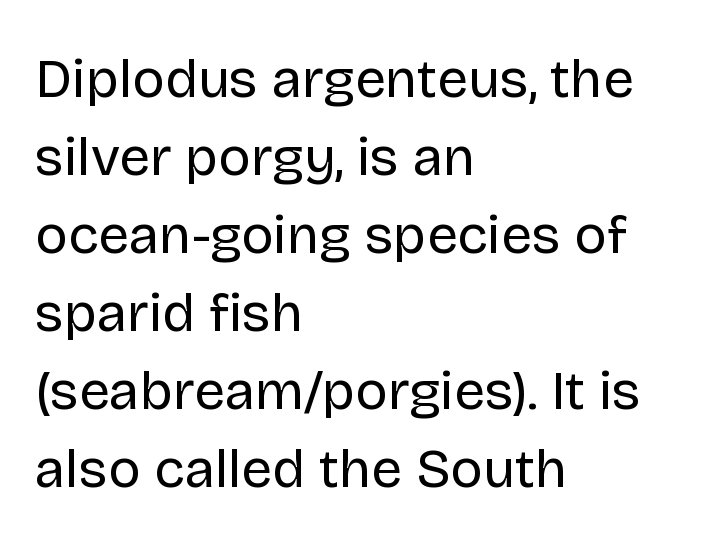
{"serif": "no", "italic": "no", "bold": "no", "weight": "regular", "width": "normal", "stroke_contrast": "low", "x_height": "large", "monospaced": "no", "underline": "no", "align": "left", "line_spacing": "normal", "line_spacing_ratio": 1.42, "letter_spacing": "normal", "letter_spacing_em": 0.0, "glyph_px": 55}
